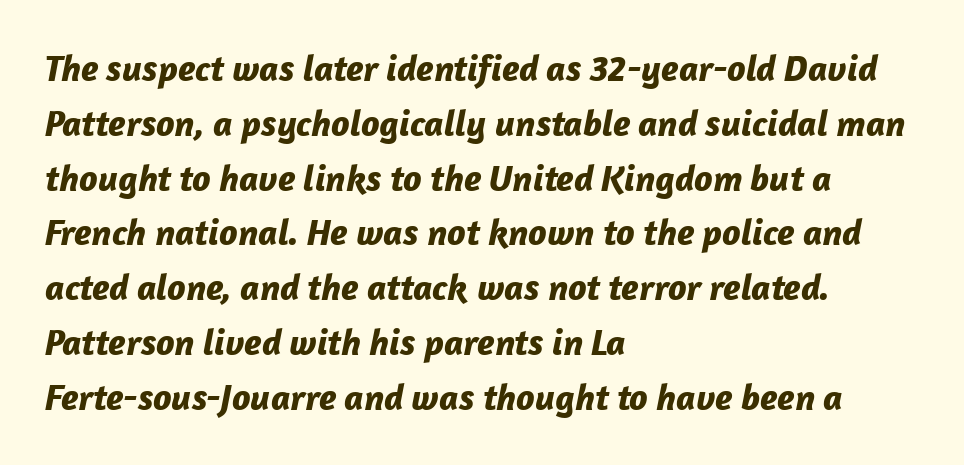
{"italic": "yes", "lean": "right", "slant_degrees": 12, "bold": "yes", "weight": "bold", "width": "normal", "stroke_contrast": "low", "x_height": "medium", "monospaced": "no", "underline": "no", "align": "left", "line_spacing": "normal", "line_spacing_ratio": 1.48, "letter_spacing": "normal", "letter_spacing_em": 0.0, "glyph_px": 37}
